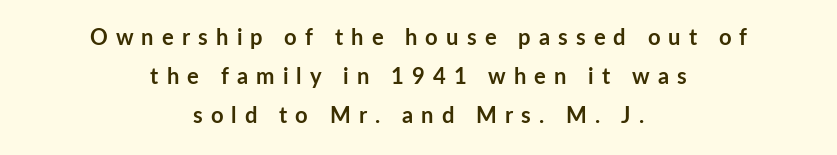
{"italic": "no", "bold": "yes", "underline": "no", "align": "center", "line_spacing_ratio": 1.77, "letter_spacing": "wide", "letter_spacing_em": 0.37, "glyph_px": 22}
